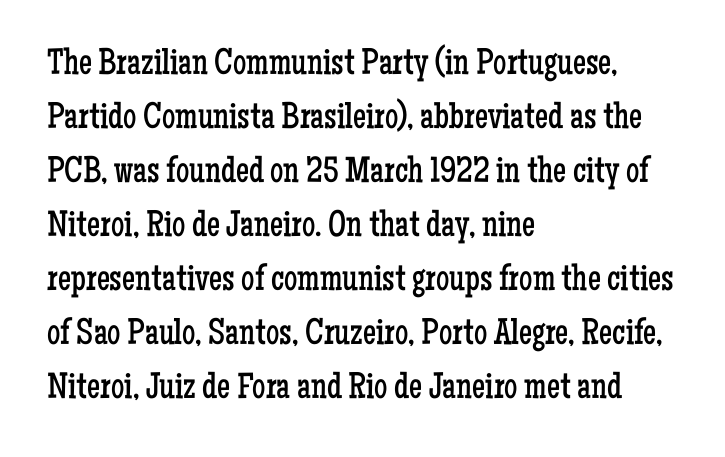
{"serif": "yes", "italic": "no", "bold": "no", "weight": "regular", "width": "condensed", "stroke_contrast": "low", "x_height": "medium", "monospaced": "no", "underline": "no", "align": "left", "line_spacing": "normal", "line_spacing_ratio": 1.46, "letter_spacing": "normal", "letter_spacing_em": 0.0, "glyph_px": 37}
